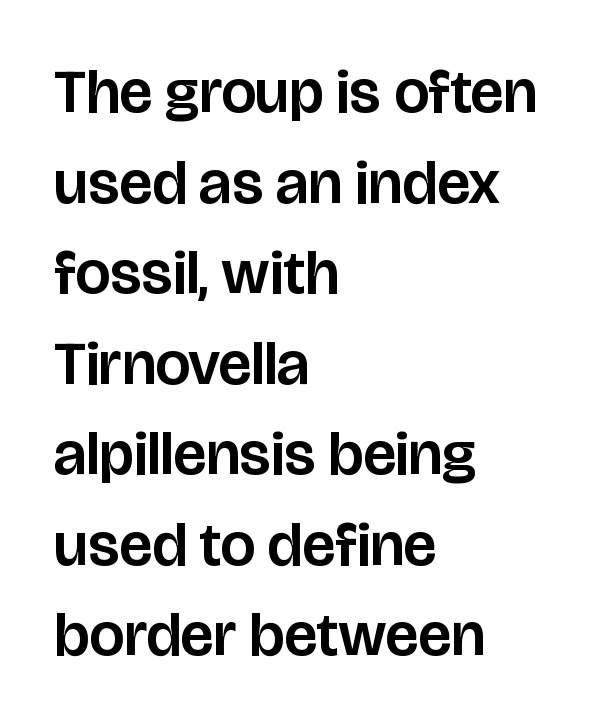
{"serif": "no", "italic": "no", "width": "normal", "stroke_contrast": "low", "x_height": "large", "monospaced": "no", "underline": "no", "align": "left", "line_spacing": "normal", "line_spacing_ratio": 1.46, "letter_spacing": "normal", "letter_spacing_em": 0.0, "glyph_px": 62}
